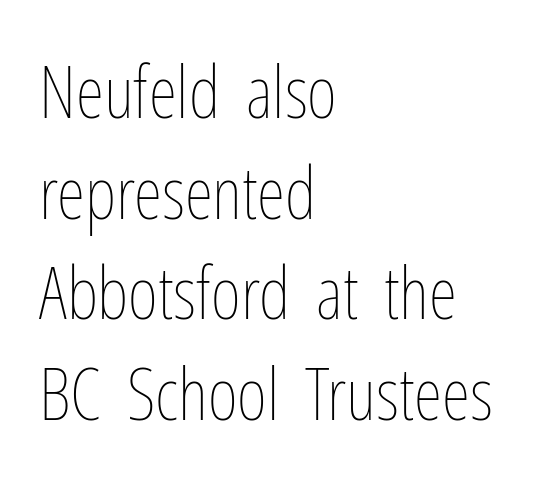
{"italic": "no", "bold": "no", "weight": "thin", "width": "condensed", "stroke_contrast": "low", "x_height": "medium", "monospaced": "no", "underline": "no", "align": "left", "line_spacing": "normal", "line_spacing_ratio": 1.38, "letter_spacing": "normal", "letter_spacing_em": 0.0, "glyph_px": 73}
